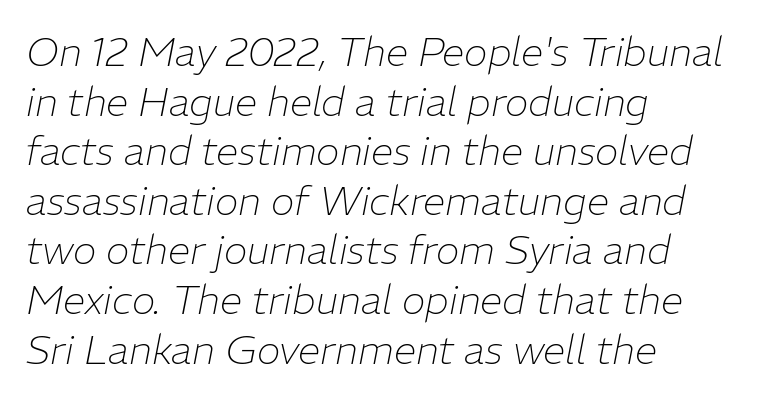
Q: Is the text bold? A: No.
Q: Is the text italic (slanted)? A: Yes, it leans right by about 11 degrees.
Q: Is the text underlined? A: No.
Q: How is the paragraph aligned? A: Left-aligned.
Q: Is the spacing between letters normal or unusually wide? A: Normal.
Q: Width (condensed, normal, or wide)? A: Normal.
Q: Stroke contrast? A: Low.
Q: x-height? A: Medium.
Q: Monospaced? A: No.
